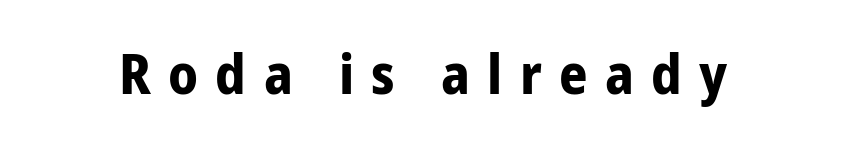
Q: Is the text bold? A: Yes.
Q: Is the text italic (slanted)? A: No, it is upright.
Q: Is the typeface a serif or a sans-serif typeface? A: Sans-serif.
Q: Is the text underlined? A: No.
Q: Is the spacing between letters normal or unusually wide? A: Unusually wide.
Q: Width (condensed, normal, or wide)? A: Condensed.
Q: Stroke contrast? A: Low.
Q: x-height? A: Medium.
Q: Monospaced? A: No.
